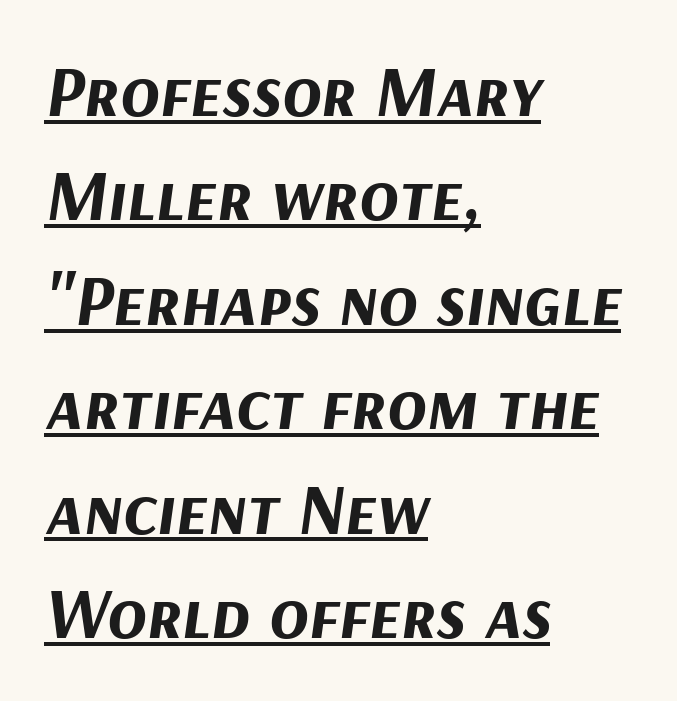
{"italic": "yes", "lean": "right", "slant_degrees": 9, "bold": "yes", "weight": "bold", "width": "normal", "stroke_contrast": "medium", "x_height": "medium", "monospaced": "no", "underline": "yes", "align": "left", "line_spacing": "normal", "line_spacing_ratio": 1.45, "letter_spacing": "normal", "letter_spacing_em": 0.0, "glyph_px": 72}
